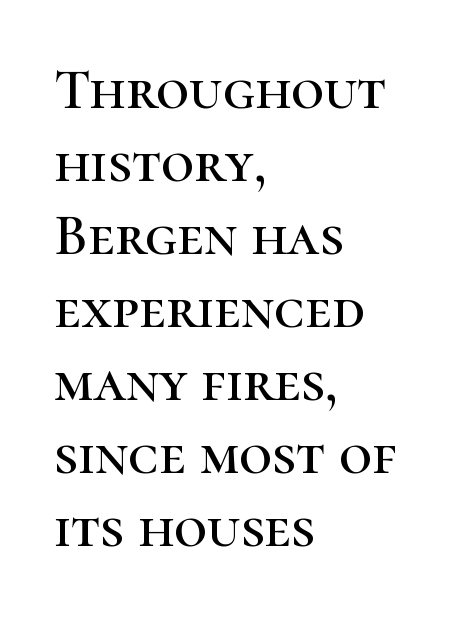
{"serif": "yes", "italic": "no", "width": "normal", "stroke_contrast": "high", "x_height": "medium", "monospaced": "no", "underline": "no", "align": "left", "line_spacing": "normal", "line_spacing_ratio": 1.26, "letter_spacing": "normal", "letter_spacing_em": 0.0, "glyph_px": 58}
